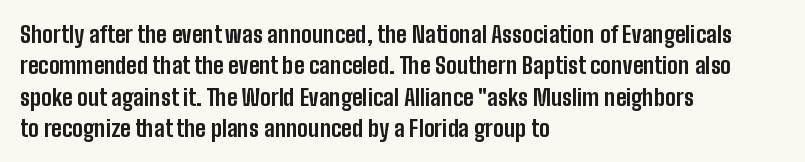
{"italic": "no", "bold": "yes", "underline": "no", "align": "left", "line_spacing": "normal", "line_spacing_ratio": 1.36, "letter_spacing": "normal", "letter_spacing_em": 0.0, "glyph_px": 23}
